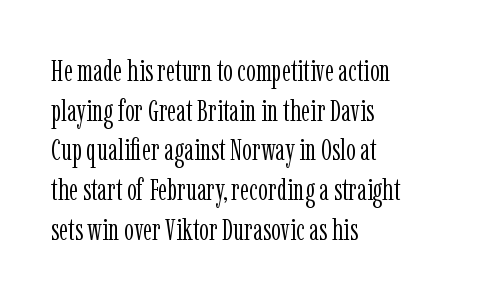
The image shows 31 px light, condensed serif type, upright; set left-aligned, normal line spacing (1.28x), normal letter spacing, not underlined; low stroke contrast and a medium x-height.
